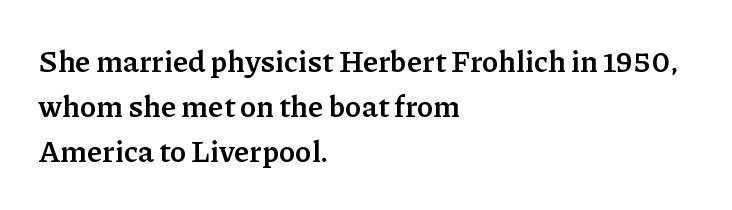
{"serif": "yes", "italic": "no", "bold": "yes", "weight": "semibold", "width": "normal", "stroke_contrast": "low", "x_height": "medium", "monospaced": "no", "underline": "no", "align": "left", "line_spacing": "normal", "line_spacing_ratio": 1.5, "letter_spacing": "normal", "letter_spacing_em": 0.0, "glyph_px": 30}
